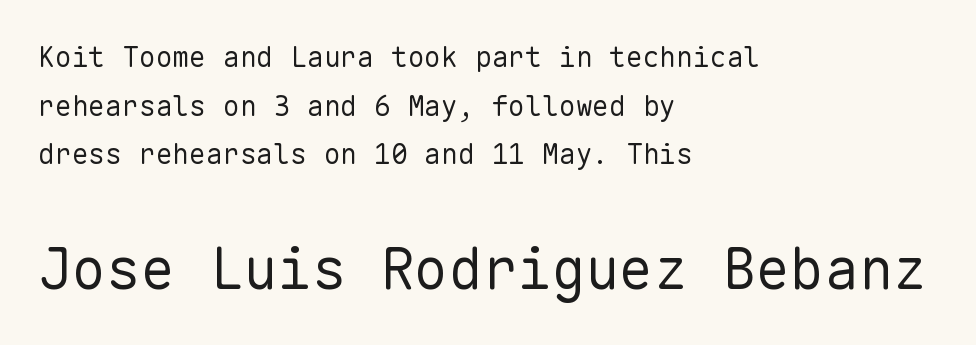
{"serif": "no", "italic": "no", "bold": "no", "weight": "regular", "width": "normal", "stroke_contrast": "low", "x_height": "medium", "monospaced": "yes", "underline": "no", "align": "left", "line_spacing_ratio": 1.74, "letter_spacing": "normal", "letter_spacing_em": 0.0, "larger_block": "second", "size_ratio": 2.04, "glyph_px": 57}
